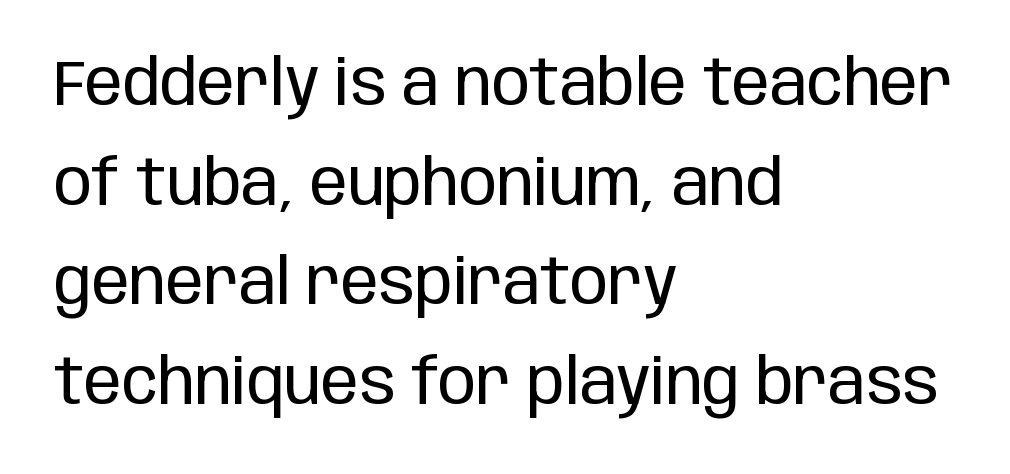
The image shows 63 px regular-weight, condensed sans-serif type, upright; set left-aligned, normal line spacing (1.58x), normal letter spacing, not underlined; low stroke contrast and a large x-height.
